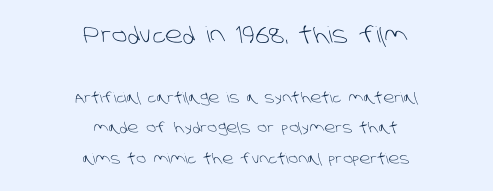
Q: Is the text bold? A: No.
Q: Is the text underlined? A: No.
Q: How is the paragraph aligned? A: Centered.
Q: Is the spacing between letters normal or unusually wide? A: Normal.
Q: Is the spacing between lines tight, normal or loose? A: Loose.
Q: Which block of text is set in a larger size, the first (top) or the second (bottom)? A: The first (top) one.
